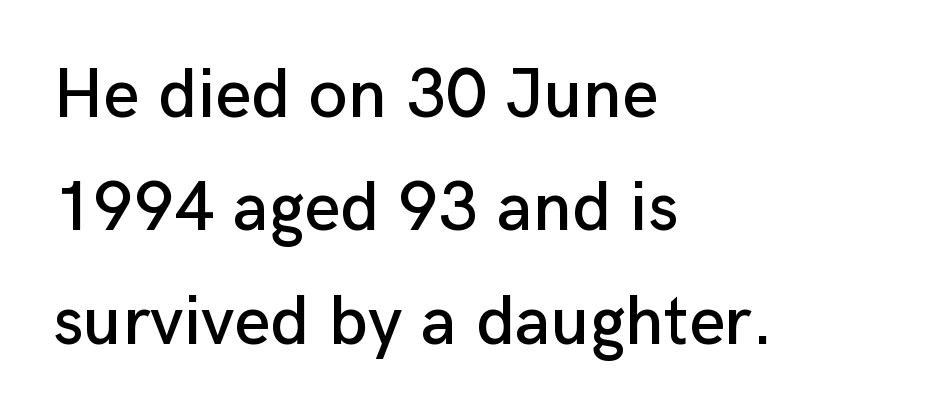
{"serif": "no", "italic": "no", "width": "normal", "stroke_contrast": "low", "x_height": "medium", "monospaced": "no", "underline": "no", "align": "left", "line_spacing": "normal", "line_spacing_ratio": 1.62, "letter_spacing": "normal", "letter_spacing_em": 0.0, "glyph_px": 70}
